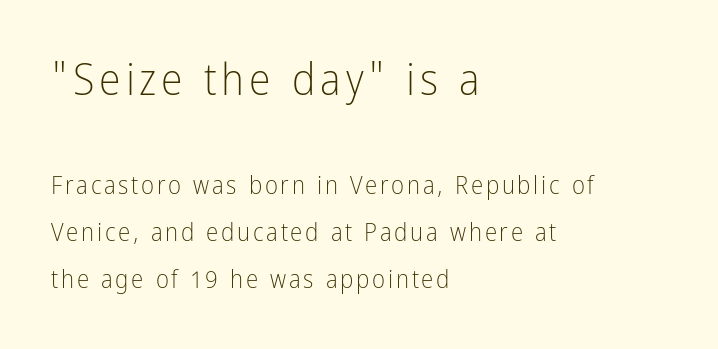
Q: Is the text bold? A: No.
Q: Is the text italic (slanted)? A: No, it is upright.
Q: Is the typeface a serif or a sans-serif typeface? A: Sans-serif.
Q: Is the text underlined? A: No.
Q: How is the paragraph aligned? A: Left-aligned.
Q: Which block of text is set in a larger size, the first (top) or the second (bottom)? A: The first (top) one.
Q: Width (condensed, normal, or wide)? A: Condensed.
Q: Stroke contrast? A: Low.
Q: x-height? A: Medium.
Q: Monospaced? A: No.
